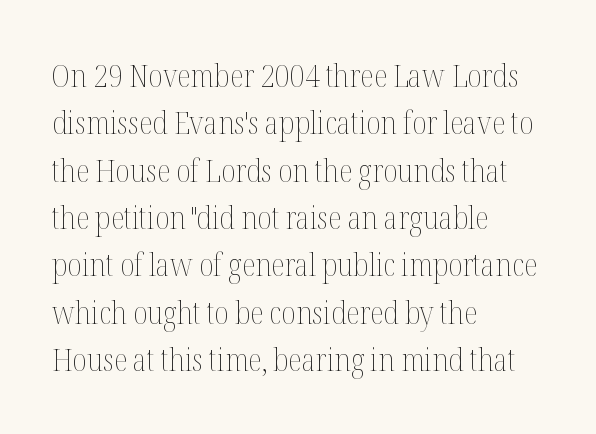
{"italic": "no", "bold": "no", "weight": "thin", "width": "condensed", "stroke_contrast": "medium", "x_height": "medium", "monospaced": "no", "underline": "no", "align": "left", "line_spacing": "normal", "line_spacing_ratio": 1.48, "letter_spacing": "normal", "letter_spacing_em": 0.0, "glyph_px": 32}
